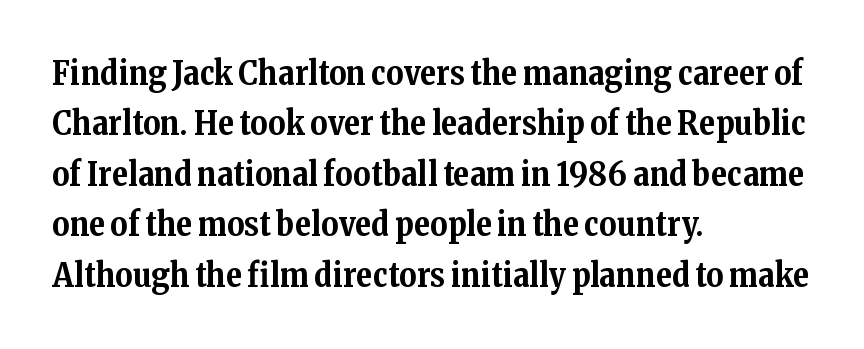
The image shows 33 px bold serif type, upright; set left-aligned, normal line spacing (1.53x), normal letter spacing, not underlined; medium stroke contrast and a medium x-height.
